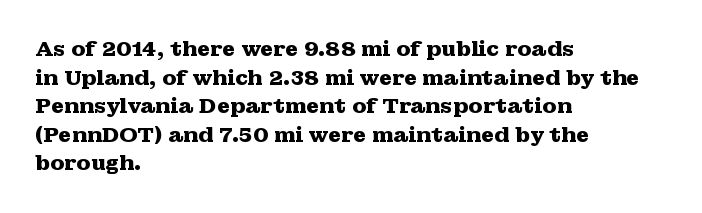
{"italic": "no", "bold": "yes", "underline": "no", "align": "left", "line_spacing": "normal", "line_spacing_ratio": 1.36, "letter_spacing": "normal", "letter_spacing_em": 0.0, "glyph_px": 21}
